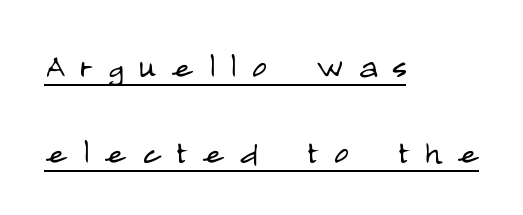
The image shows 40 px light, condensed sans-serif type, upright; set left-aligned, loose line spacing (2.15x), unusually wide letter spacing (+0.38 em), underlined; low stroke contrast and a large x-height.
